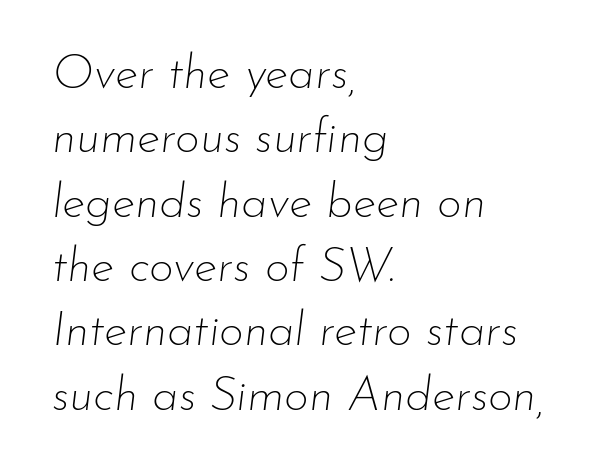
The image shows 48 px thin type, italic (leaning right); set left-aligned, normal line spacing (1.34x), normal letter spacing, not underlined; low stroke contrast and a small x-height.
